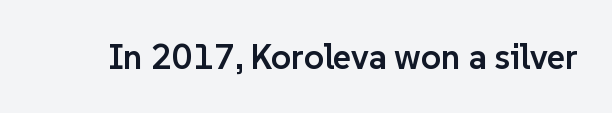
Q: Is the text bold? A: Semi-bold.
Q: Is the text italic (slanted)? A: No, it is upright.
Q: Is the typeface a serif or a sans-serif typeface? A: Sans-serif.
Q: Is the text underlined? A: No.
Q: Is the spacing between letters normal or unusually wide? A: Normal.
Q: Width (condensed, normal, or wide)? A: Normal.
Q: Stroke contrast? A: Low.
Q: x-height? A: Medium.
Q: Monospaced? A: No.
